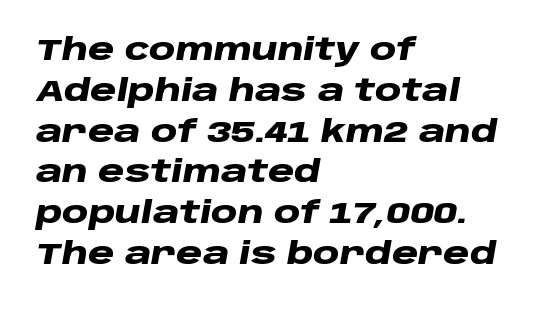
Q: Is the text bold? A: Yes.
Q: Is the text italic (slanted)? A: Yes, it leans right by about 10 degrees.
Q: Is the text underlined? A: No.
Q: How is the paragraph aligned? A: Left-aligned.
Q: Is the spacing between letters normal or unusually wide? A: Normal.
Q: Is the spacing between lines tight, normal or loose? A: Normal.
Q: Width (condensed, normal, or wide)? A: Wide.
Q: Stroke contrast? A: Low.
Q: x-height? A: Large.
Q: Monospaced? A: No.
